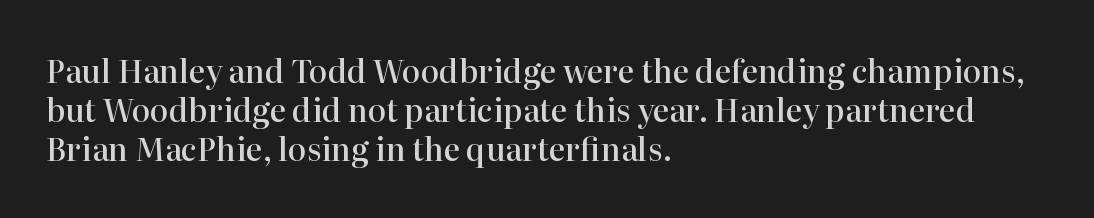
Q: Is the text bold? A: Semi-bold.
Q: Is the text italic (slanted)? A: No, it is upright.
Q: Is the typeface a serif or a sans-serif typeface? A: Serif.
Q: Is the text underlined? A: No.
Q: How is the paragraph aligned? A: Left-aligned.
Q: Is the spacing between letters normal or unusually wide? A: Normal.
Q: Is the spacing between lines tight, normal or loose? A: Normal.
Q: Width (condensed, normal, or wide)? A: Normal.
Q: Stroke contrast? A: High.
Q: x-height? A: Medium.
Q: Monospaced? A: No.
